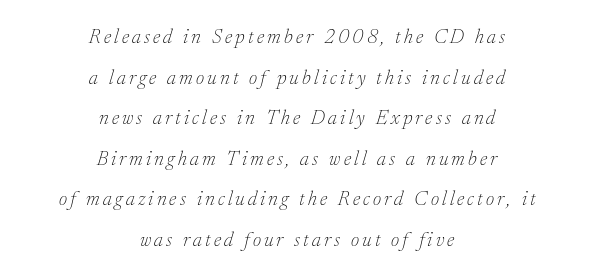
The image shows 20 px text type, italic (leaning right); set centered, loose line spacing (2.03x), not underlined.
